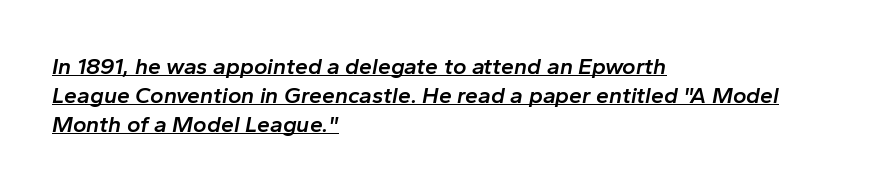
Looking at the ascenders, they clearly lean. Characters follow at the spacing the type designer built in. The typesetter has applied underlining to the passage shown. Horizontal alignment here is leftward, the default for most running prose.
